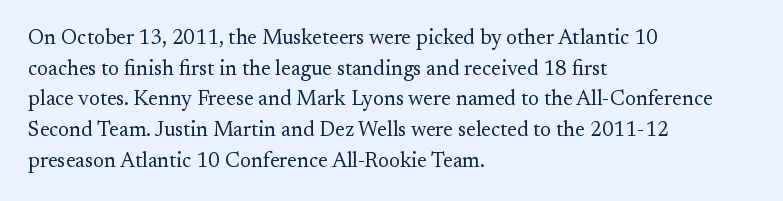
Q: Is the text bold? A: No.
Q: Is the text italic (slanted)? A: No, it is upright.
Q: Is the text underlined? A: No.
Q: How is the paragraph aligned? A: Left-aligned.
Q: Is the spacing between letters normal or unusually wide? A: Normal.
Q: Is the spacing between lines tight, normal or loose? A: Normal.
